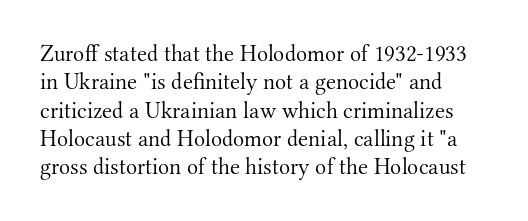
Nobody touched the tracking dial on this one. Visually the block forms a straight wall on the left and a jagged coastline on the right. Posture: upright roman. Beneath every word, the page is bare.
